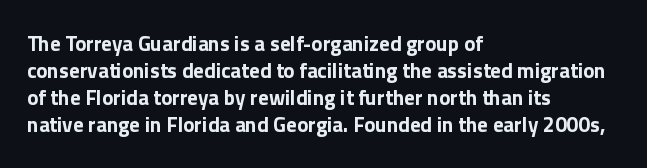
{"italic": "no", "bold": "yes", "underline": "no", "align": "left", "line_spacing": "normal", "line_spacing_ratio": 1.28, "letter_spacing": "normal", "letter_spacing_em": 0.0, "glyph_px": 21}
